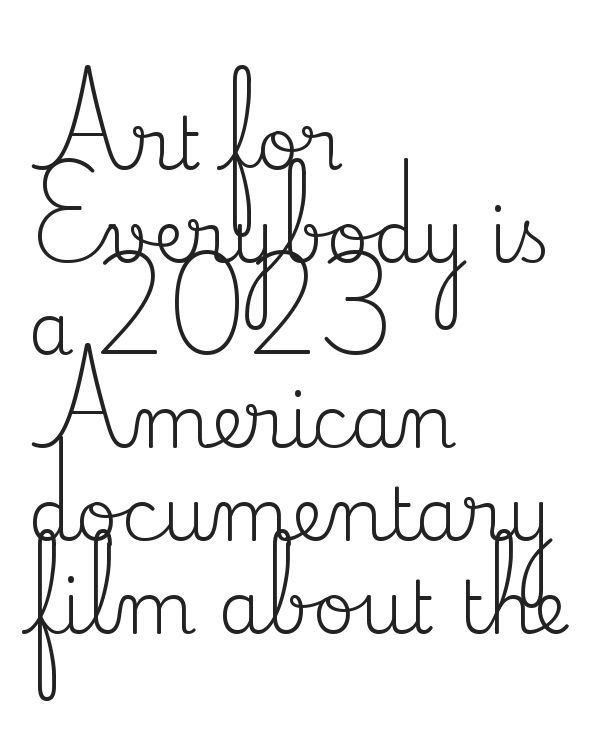
Q: Is the text bold? A: No.
Q: Is the text italic (slanted)? A: No, it is upright.
Q: Is the typeface a serif or a sans-serif typeface? A: Serif.
Q: Is the text underlined? A: No.
Q: How is the paragraph aligned? A: Left-aligned.
Q: Is the spacing between letters normal or unusually wide? A: Normal.
Q: Is the spacing between lines tight, normal or loose? A: Normal.
Q: Width (condensed, normal, or wide)? A: Normal.
Q: Stroke contrast? A: Medium.
Q: x-height? A: Small.
Q: Monospaced? A: No.
